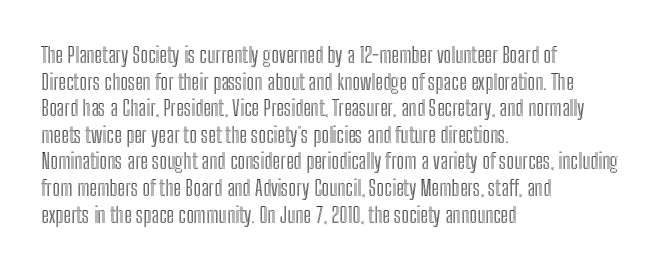
Q: Is the text italic (slanted)? A: No, it is upright.
Q: Is the text underlined? A: No.
Q: How is the paragraph aligned? A: Left-aligned.
Q: Is the spacing between letters normal or unusually wide? A: Normal.
